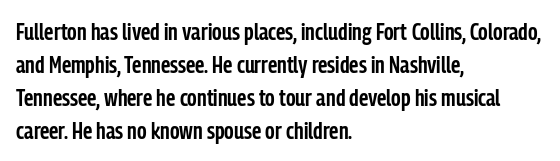
Leading: standard. The passage shown is semibold, sitting just below true bold. Descenders are the only things crossing below the line. Inter-character spacing is left at the font's built-in metrics. Notice how the stems are strictly vertical — no italics here.
